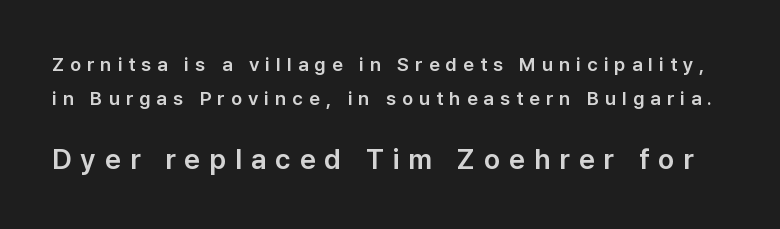
Q: Is the text italic (slanted)? A: No, it is upright.
Q: Is the typeface a serif or a sans-serif typeface? A: Sans-serif.
Q: Is the text underlined? A: No.
Q: Is the spacing between letters normal or unusually wide? A: Unusually wide.
Q: Which block of text is set in a larger size, the first (top) or the second (bottom)? A: The second (bottom) one.
Q: Width (condensed, normal, or wide)? A: Normal.
Q: Stroke contrast? A: Low.
Q: x-height? A: Medium.
Q: Monospaced? A: No.
